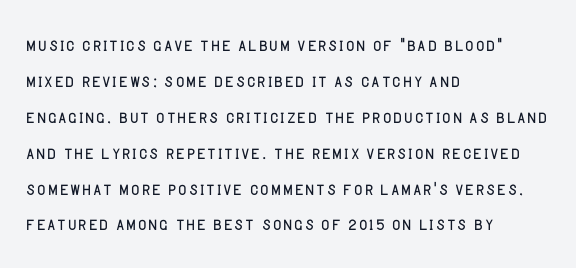
{"italic": "no", "bold": "no", "underline": "no", "align": "left", "line_spacing": "normal", "line_spacing_ratio": 1.56, "letter_spacing": "normal", "letter_spacing_em": 0.0, "glyph_px": 23}
